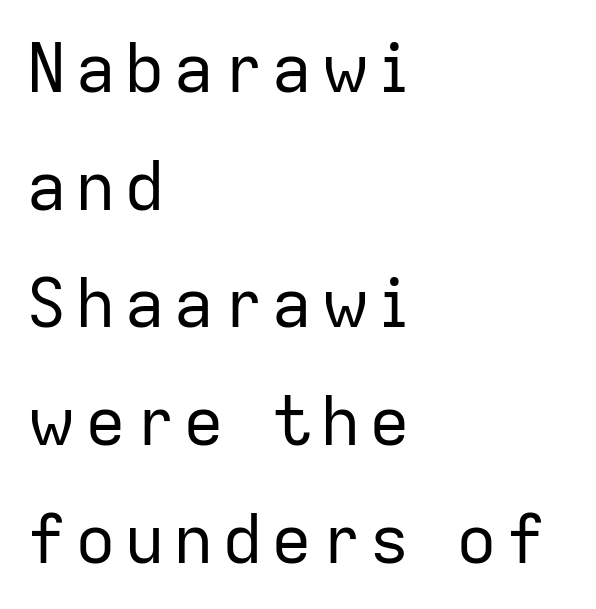
{"serif": "no", "italic": "no", "bold": "no", "weight": "regular", "width": "normal", "stroke_contrast": "low", "x_height": "medium", "monospaced": "no", "underline": "no", "align": "left", "line_spacing_ratio": 1.73, "glyph_px": 68}
